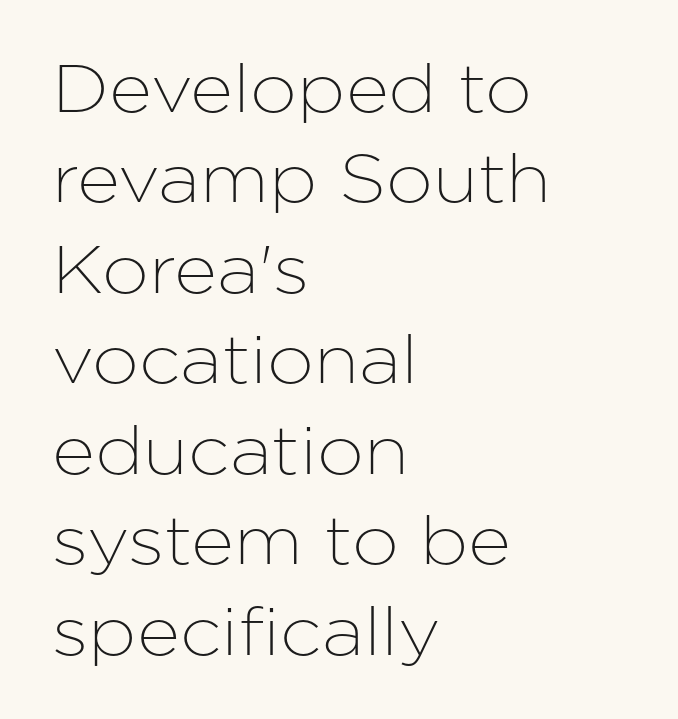
The image shows 67 px sans-serif type, upright; set left-aligned, normal line spacing (1.35x), normal letter spacing, not underlined; low stroke contrast and a medium x-height.
